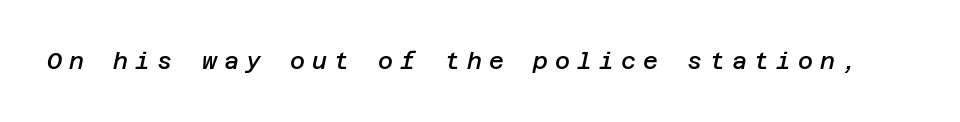
Honestly, the letter spacing is so wide it's the main thing you notice. The typesetting leans somewhat heavy: a semibold. Unmarked baselines from the first word to the last. Slant detected: the letters are inclined.
